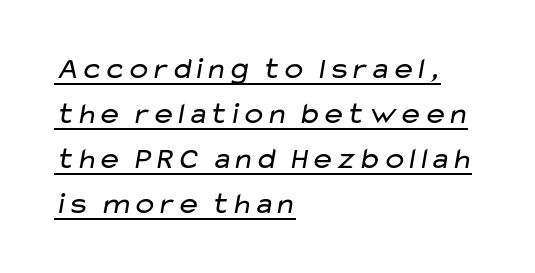
{"serif": "no", "bold": "no", "weight": "regular", "width": "wide", "stroke_contrast": "low", "x_height": "medium", "monospaced": "no", "underline": "yes", "align": "left", "line_spacing": "normal", "line_spacing_ratio": 1.5, "letter_spacing": "normal", "letter_spacing_em": 0.0, "glyph_px": 30}
